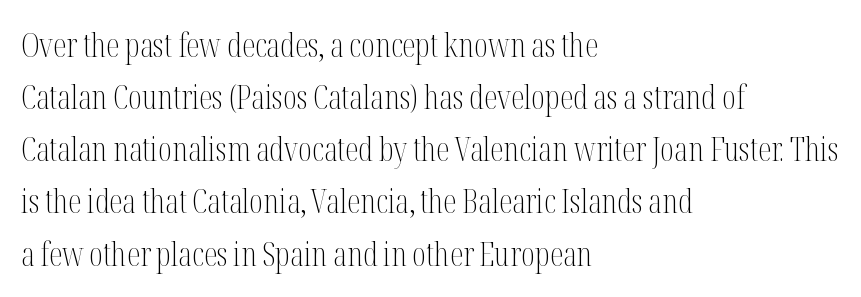
Reading down the block, your eye returns to a fixed left position each line. Stems here are at most as thick as an everyday book face. The letters carry serifs — small finishing strokes at the ends of their stems. Spacing between characters is what you'd get straight out of the box.
